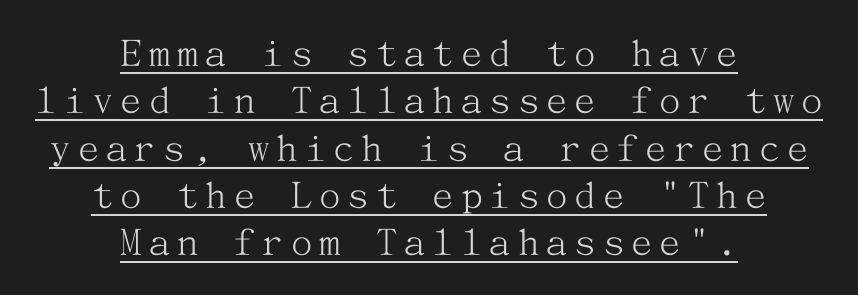
The image shows 43 px light serif type, upright; set centered, tight line spacing (1.1x), underlined; medium stroke contrast and a medium x-height.
